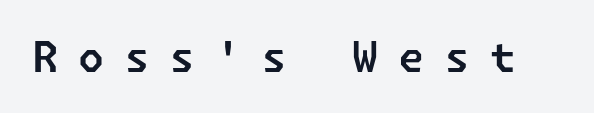
Q: Is the typeface a serif or a sans-serif typeface? A: Sans-serif.
Q: Is the text underlined? A: No.
Q: Is the spacing between letters normal or unusually wide? A: Unusually wide.
Q: Width (condensed, normal, or wide)? A: Normal.
Q: Stroke contrast? A: Low.
Q: x-height? A: Medium.
